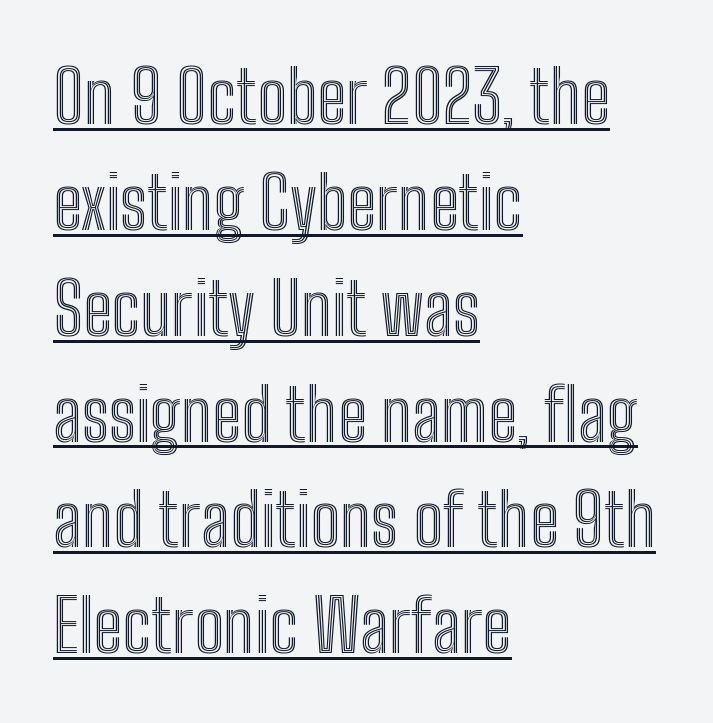
{"italic": "no", "width": "condensed", "x_height": "medium", "monospaced": "no", "underline": "yes", "align": "left", "line_spacing": "normal", "line_spacing_ratio": 1.47, "letter_spacing": "normal", "letter_spacing_em": 0.0, "glyph_px": 72}
